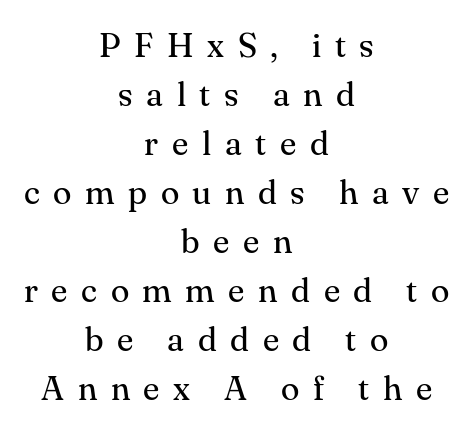
One-word summary of the alignment: center. You could not count columns in this text — the font is proportionally spaced. Any mark beneath the type? The region is blank. Italic: no, the glyphs are upright roman.
